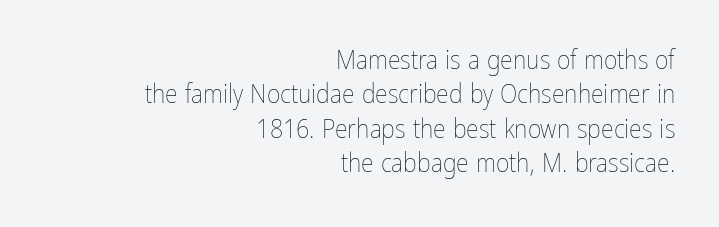
The image shows 26 px text type, upright; set right-aligned, normal line spacing (1.32x), normal letter spacing, not underlined.
